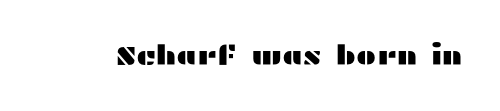
{"italic": "no", "underline": "no", "letter_spacing": "normal", "letter_spacing_em": 0.0, "glyph_px": 27}
